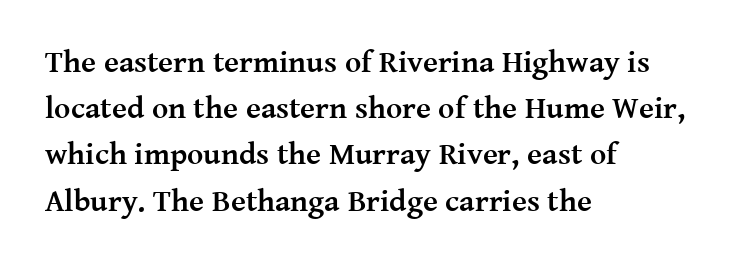
The space directly below the letters is spotless. There is no visible air inserted between adjacent glyphs. Character widths vary here, with narrow letters taking less room than wide ones. Vertical strokes here are truly vertical. Unlike a clean sans, this face finishes its strokes with serifs. The space between consecutive lines is moderate.
